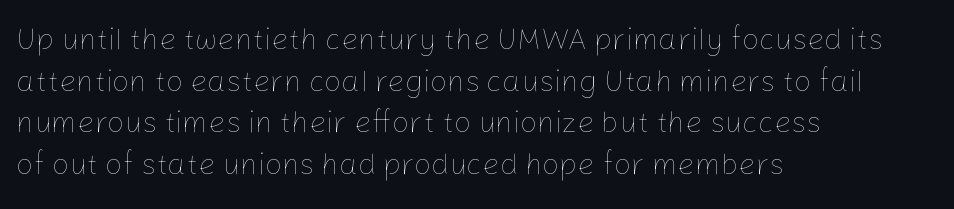
The image shows 30 px thin type, upright; set left-aligned, normal line spacing (1.39x), normal letter spacing, not underlined; low stroke contrast and a medium x-height.
